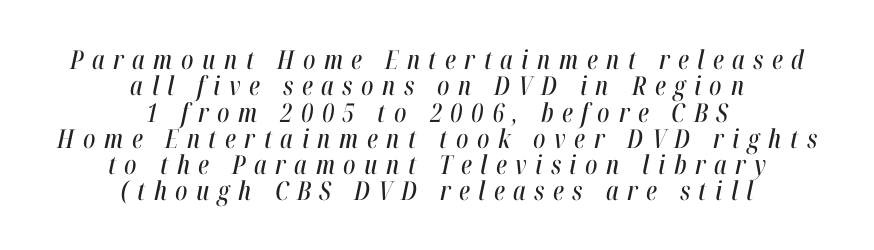
The zone under the glyphs is completely vacant. The rendering positions every line midway between the sides. The letters are spread apart with noticeably loose tracking. Rows of type sit shoulder to shoulder in the vertical direction.
